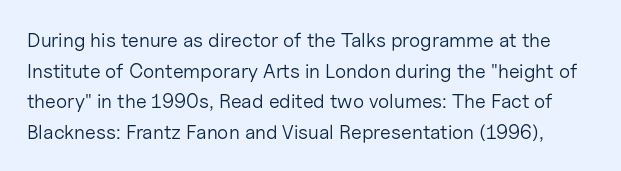
Q: Is the text bold? A: No.
Q: Is the text italic (slanted)? A: No, it is upright.
Q: Is the text underlined? A: No.
Q: Is the spacing between letters normal or unusually wide? A: Normal.
Q: Is the spacing between lines tight, normal or loose? A: Normal.
